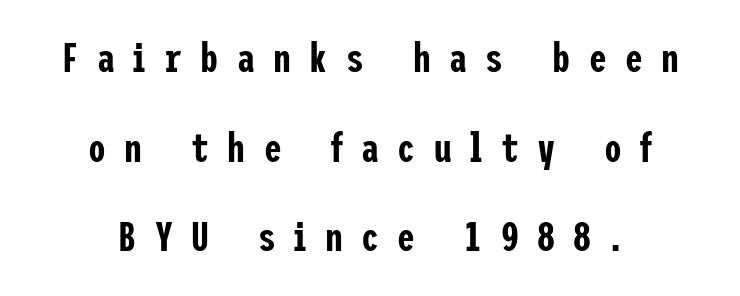
Short and long lines alike share a common midpoint. Lines of text with bare space underneath. If you drew a line through each stem, it would be perfectly vertical. Compared with typical paragraphs, the rows here are farther apart. Observe the wide spacing: letters keep a clear distance from each other. A typesetter would label this face a sans.
